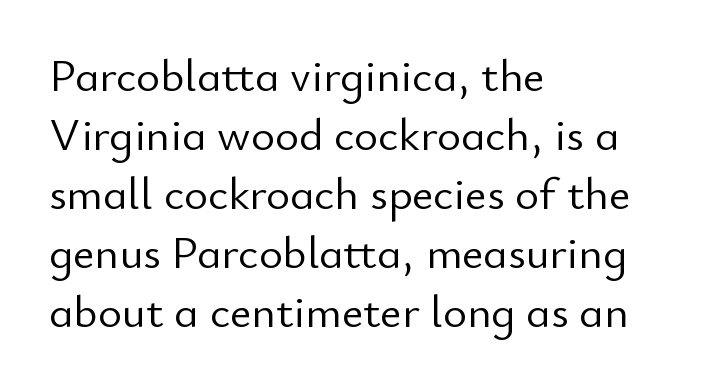
The characters are drawn with everyday or finer stroke widths. Check where the strokes stop: nothing finishes them off — pure sans. Regular leading. The passage shown is not underscored anywhere.
